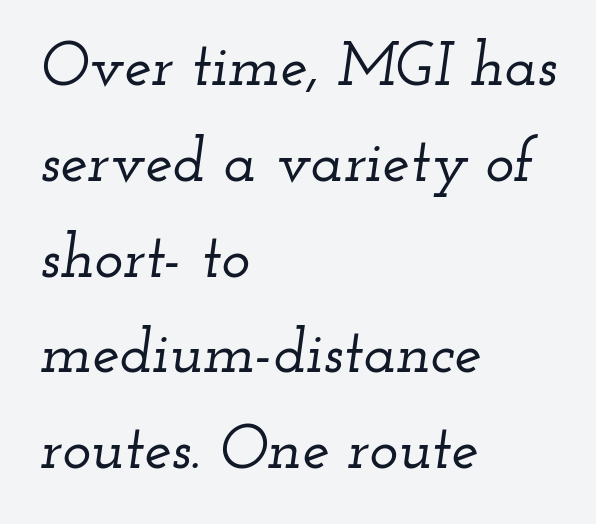
{"serif": "yes", "italic": "yes", "lean": "right", "slant_degrees": 12, "width": "wide", "stroke_contrast": "low", "x_height": "small", "monospaced": "no", "underline": "no", "align": "left", "line_spacing": "normal", "line_spacing_ratio": 1.57, "letter_spacing": "normal", "letter_spacing_em": 0.0, "glyph_px": 61}
